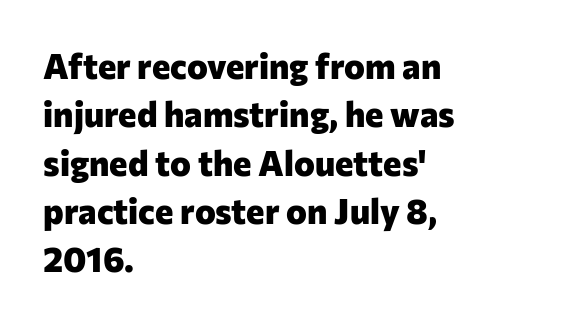
Q: Is the text bold? A: Yes.
Q: Is the text italic (slanted)? A: No, it is upright.
Q: Is the typeface a serif or a sans-serif typeface? A: Sans-serif.
Q: Is the text underlined? A: No.
Q: How is the paragraph aligned? A: Left-aligned.
Q: Is the spacing between letters normal or unusually wide? A: Normal.
Q: Is the spacing between lines tight, normal or loose? A: Normal.
Q: Width (condensed, normal, or wide)? A: Normal.
Q: Stroke contrast? A: Low.
Q: x-height? A: Medium.
Q: Monospaced? A: No.
